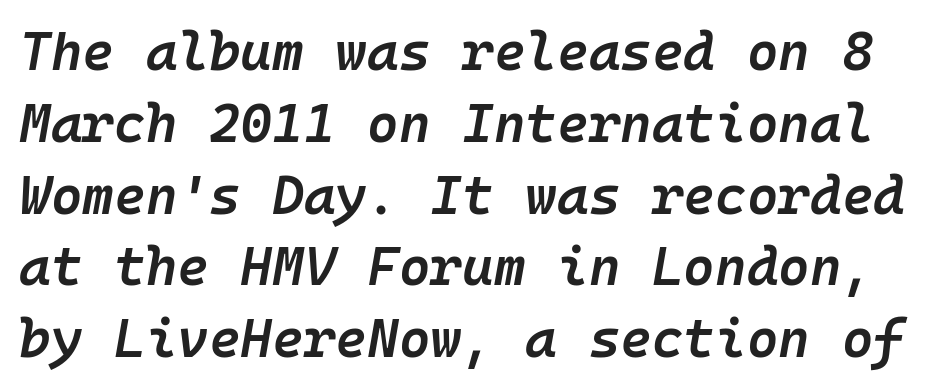
Here the glyphs are tracked normally, forming tight word shapes. Successive baselines arrive at the customary interval. The axis of the letterforms is tilted away from vertical. The space directly below the letters is spotless. A fair bit of extra ink — the face is semibold, not bold.
